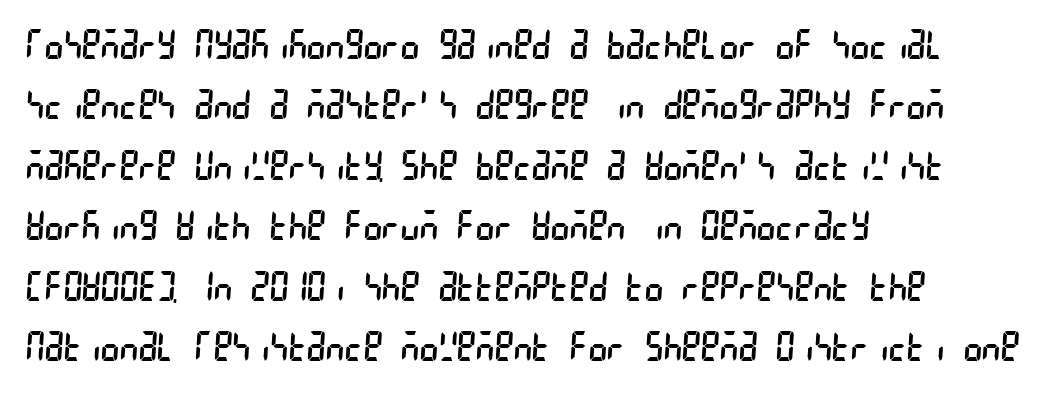
Q: Is the text bold? A: No.
Q: Is the typeface a serif or a sans-serif typeface? A: Sans-serif.
Q: Is the text underlined? A: No.
Q: How is the paragraph aligned? A: Left-aligned.
Q: Is the spacing between letters normal or unusually wide? A: Normal.
Q: Is the spacing between lines tight, normal or loose? A: Normal.
Q: Width (condensed, normal, or wide)? A: Condensed.
Q: Stroke contrast? A: Low.
Q: x-height? A: Large.
